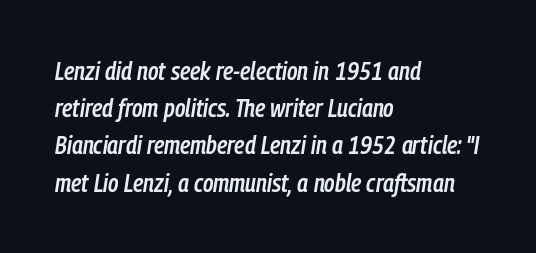
The image shows 25 px text type, italic (leaning right); set left-aligned, normal line spacing (1.49x), normal letter spacing, not underlined.
